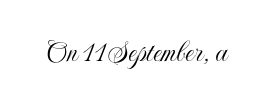
Q: Is the text italic (slanted)? A: Yes.
Q: Is the text underlined? A: No.
Q: Is the spacing between letters normal or unusually wide? A: Normal.
Q: Width (condensed, normal, or wide)? A: Condensed.
Q: x-height? A: Small.
Q: Monospaced? A: No.
